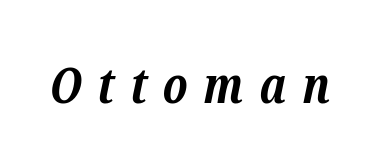
{"serif": "yes", "italic": "yes", "lean": "right", "slant_degrees": 12, "bold": "yes", "weight": "bold", "width": "normal", "stroke_contrast": "low", "x_height": "medium", "monospaced": "no", "underline": "no", "letter_spacing": "wide", "letter_spacing_em": 0.31, "glyph_px": 50}
